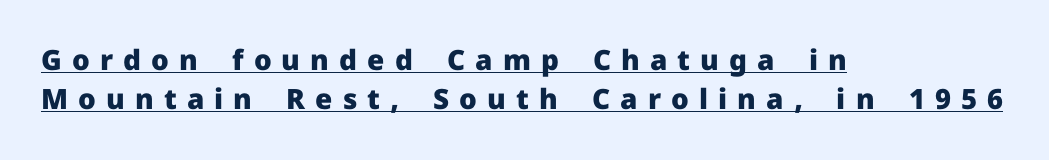
The image shows 28 px heavy sans-serif type, upright; set left-aligned, normal line spacing (1.4x), unusually wide letter spacing (+0.36 em), underlined; low stroke contrast and a medium x-height.
